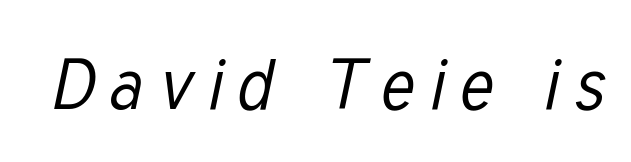
Proportional: the letters do not fall into vertical columns. Clear beneath every line of the passage. Slanted lettering throughout. Letters have the restrained weight of plain body copy at most.
